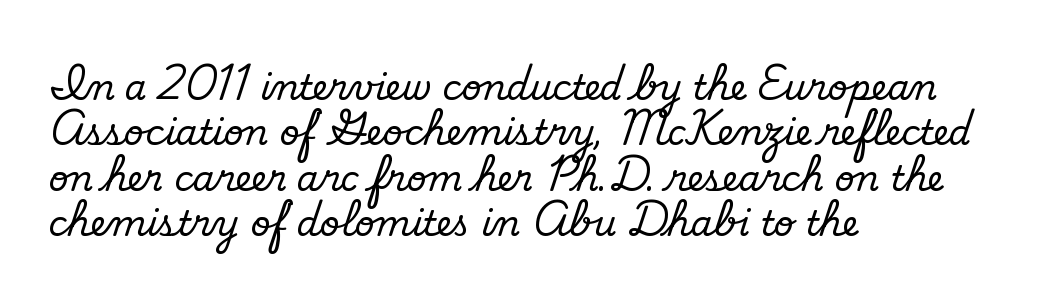
Q: Is the text bold? A: No.
Q: Is the typeface a serif or a sans-serif typeface? A: Sans-serif.
Q: Is the text underlined? A: No.
Q: How is the paragraph aligned? A: Left-aligned.
Q: Is the spacing between letters normal or unusually wide? A: Normal.
Q: Is the spacing between lines tight, normal or loose? A: Normal.
Q: Width (condensed, normal, or wide)? A: Normal.
Q: Stroke contrast? A: Low.
Q: x-height? A: Small.
Q: Monospaced? A: No.
